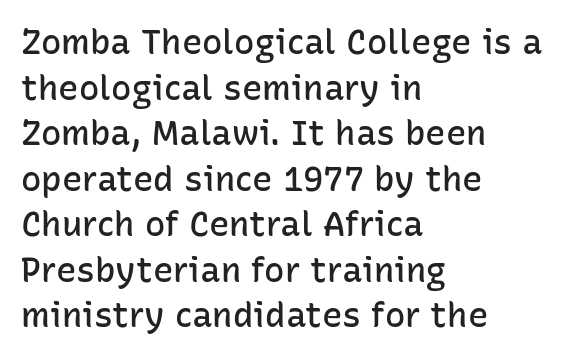
The image shows 34 px semibold sans-serif type, upright; set left-aligned, normal line spacing (1.34x), normal letter spacing, not underlined; low stroke contrast and a medium x-height.
